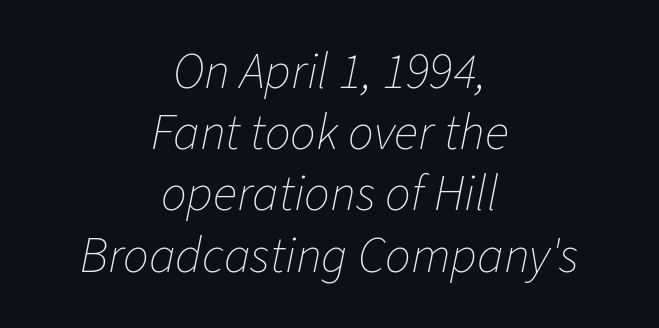
Does the lettering tilt? It does — this is italic. The line texture is even and compact thanks to regular tracking. The rendering uses natural spacing where letterforms have individual widths. Has an underline been added? It has not.
